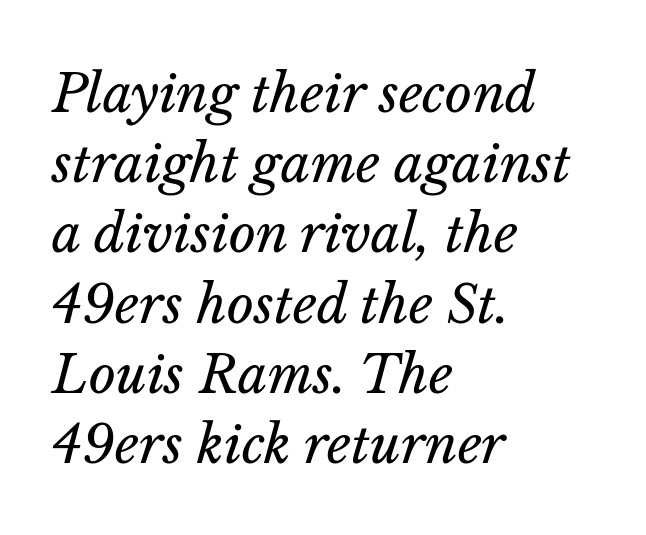
{"italic": "yes", "lean": "right", "slant_degrees": 14, "bold": "no", "weight": "regular", "width": "normal", "stroke_contrast": "low", "x_height": "medium", "monospaced": "no", "underline": "no", "align": "left", "line_spacing": "normal", "line_spacing_ratio": 1.35, "letter_spacing": "normal", "letter_spacing_em": 0.0, "glyph_px": 52}
